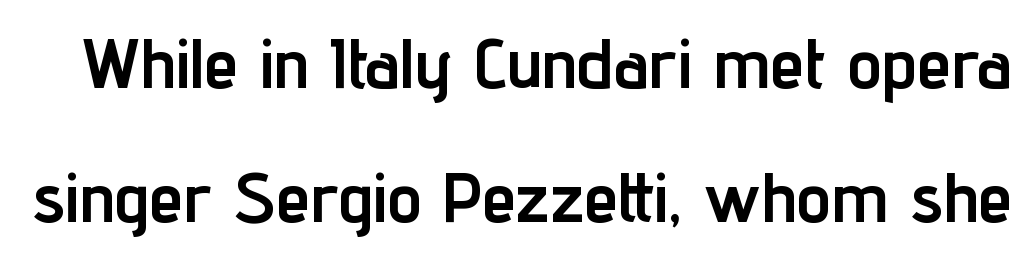
The image shows 70 px semibold, condensed sans-serif type, upright; set loose line spacing (1.91x), normal letter spacing, not underlined; low stroke contrast and a medium x-height.
